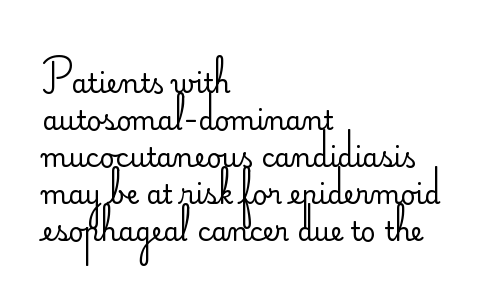
{"italic": "no", "bold": "no", "underline": "no", "align": "left", "line_spacing": "normal", "line_spacing_ratio": 1.42, "letter_spacing": "normal", "letter_spacing_em": 0.0, "glyph_px": 26}
